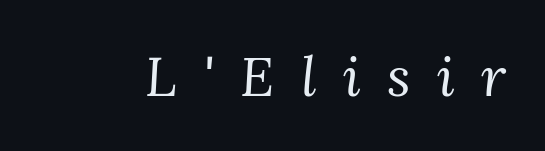
Q: Is the text bold? A: No.
Q: Is the text italic (slanted)? A: Yes, it leans right by about 3 degrees.
Q: Is the typeface a serif or a sans-serif typeface? A: Serif.
Q: Is the text underlined? A: No.
Q: Is the spacing between letters normal or unusually wide? A: Unusually wide.
Q: Width (condensed, normal, or wide)? A: Normal.
Q: Stroke contrast? A: Medium.
Q: x-height? A: Medium.
Q: Monospaced? A: No.
